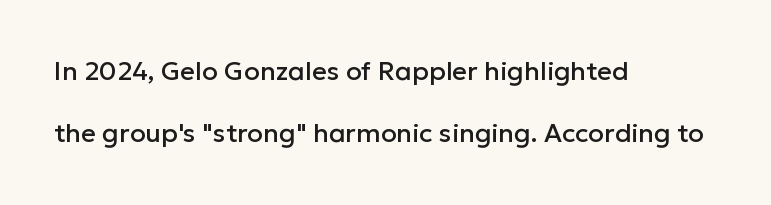
Q: Is the text italic (slanted)? A: No, it is upright.
Q: Is the text underlined? A: No.
Q: How is the paragraph aligned? A: Left-aligned.
Q: Is the spacing between letters normal or unusually wide? A: Normal.
Q: Is the spacing between lines tight, normal or loose? A: Loose.
